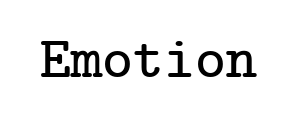
The image shows 59 px serif type, upright; set normal letter spacing, not underlined; low stroke contrast and a medium x-height.
